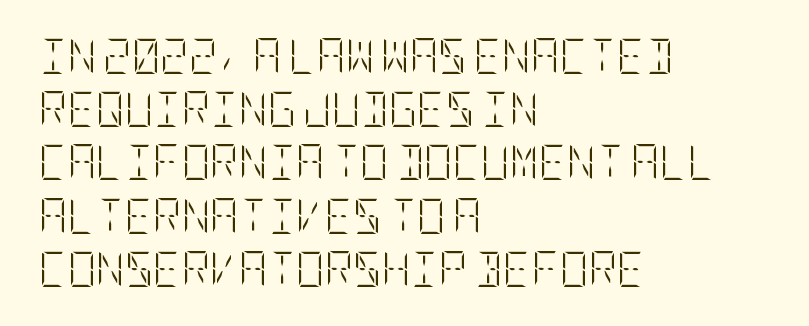
The image shows 35 px light, condensed type, upright; set left-aligned, normal line spacing (1.52x), normal letter spacing, not underlined; low stroke contrast and a large x-height.
